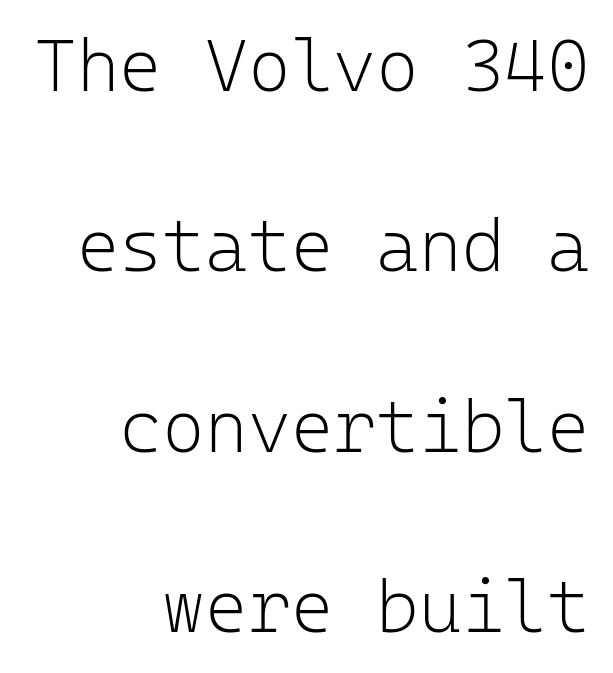
The image shows 73 px light sans-serif type, upright, monospaced; set right-aligned, loose line spacing (2.47x), normal letter spacing, not underlined; low stroke contrast and a medium x-height.
